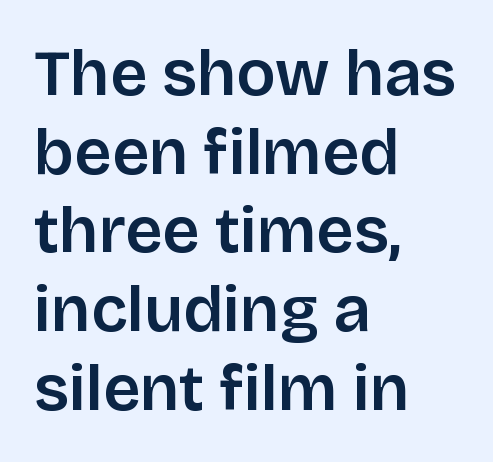
Q: Is the text italic (slanted)? A: No, it is upright.
Q: Is the typeface a serif or a sans-serif typeface? A: Sans-serif.
Q: Is the text underlined? A: No.
Q: How is the paragraph aligned? A: Left-aligned.
Q: Is the spacing between letters normal or unusually wide? A: Normal.
Q: Width (condensed, normal, or wide)? A: Normal.
Q: Stroke contrast? A: Low.
Q: x-height? A: Large.
Q: Monospaced? A: No.
